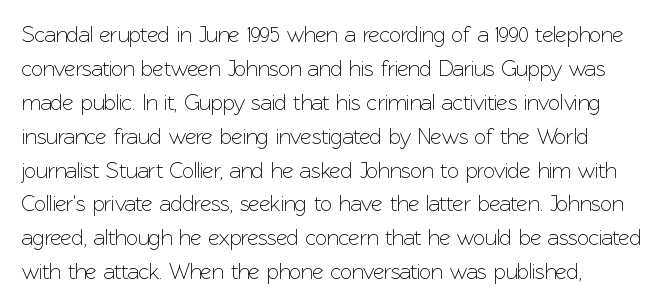
The image shows 22 px text type, upright; set left-aligned, normal line spacing (1.54x), normal letter spacing, not underlined.
